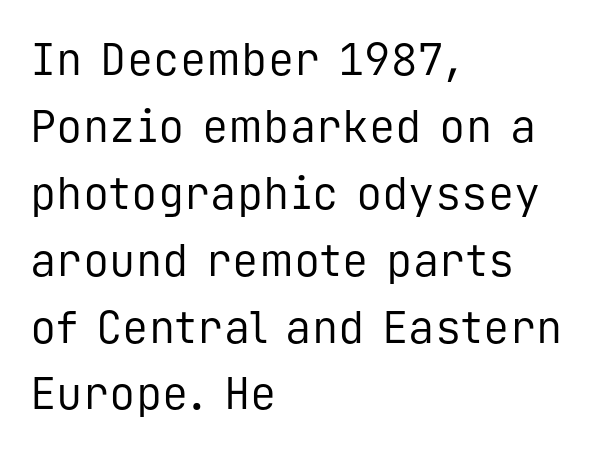
What kind of face is this? One without serifs — a sans. This sample uses an upright cut, with every glyph sitting square on the baseline. The compositor pushed each line to the left boundary. Honestly, the row spacing looks completely unremarkable. The typesetting does not lean heavy: it is not bold. Each letter, wide or thin by design, is forced into the same width here.
